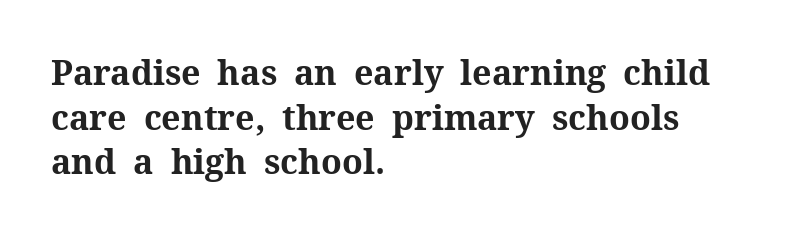
Q: Is the text bold? A: Yes.
Q: Is the text italic (slanted)? A: No, it is upright.
Q: Is the typeface a serif or a sans-serif typeface? A: Serif.
Q: Is the text underlined? A: No.
Q: How is the paragraph aligned? A: Left-aligned.
Q: Is the spacing between letters normal or unusually wide? A: Normal.
Q: Is the spacing between lines tight, normal or loose? A: Normal.
Q: Width (condensed, normal, or wide)? A: Normal.
Q: Stroke contrast? A: Medium.
Q: x-height? A: Medium.
Q: Monospaced? A: No.
